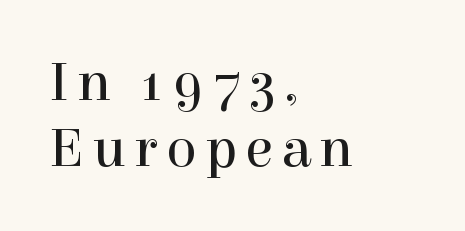
The image shows 57 px regular-weight serif type, upright; set left-aligned, tight line spacing (1.15x), not underlined; a medium x-height.
